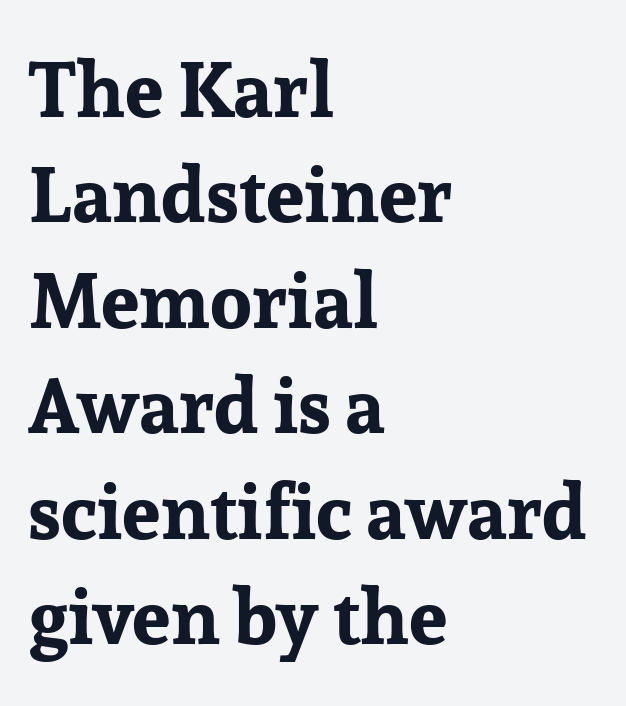
Q: Is the text bold? A: Yes.
Q: Is the text italic (slanted)? A: No, it is upright.
Q: Is the typeface a serif or a sans-serif typeface? A: Serif.
Q: Is the text underlined? A: No.
Q: How is the paragraph aligned? A: Left-aligned.
Q: Is the spacing between letters normal or unusually wide? A: Normal.
Q: Is the spacing between lines tight, normal or loose? A: Normal.
Q: Width (condensed, normal, or wide)? A: Normal.
Q: Stroke contrast? A: Low.
Q: x-height? A: Medium.
Q: Monospaced? A: No.
